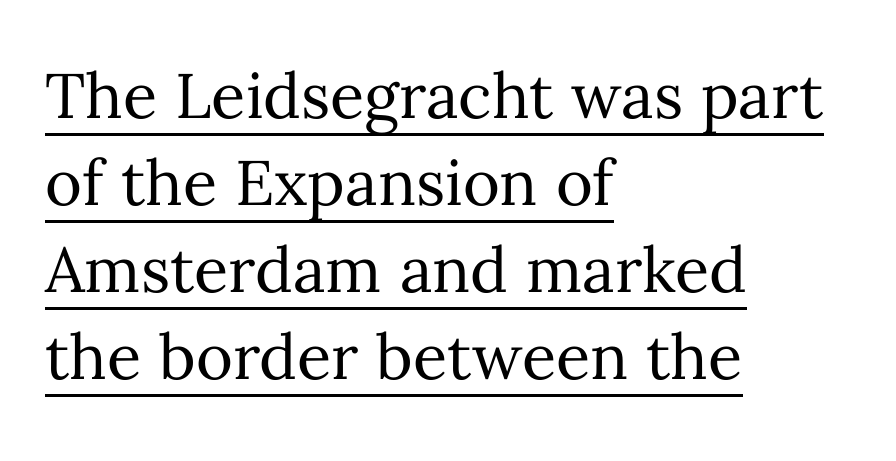
In designer terms, the underline attribute is active on this setting. Interline gaps are of average width in this sample. Reading down the block, your eye returns to a fixed left position each line. Tall strokes in this sample are plumb rather than angled. Compared with a typical body face, this is equally light or lighter still. Varying glyph widths throughout — classic text-font behaviour.
